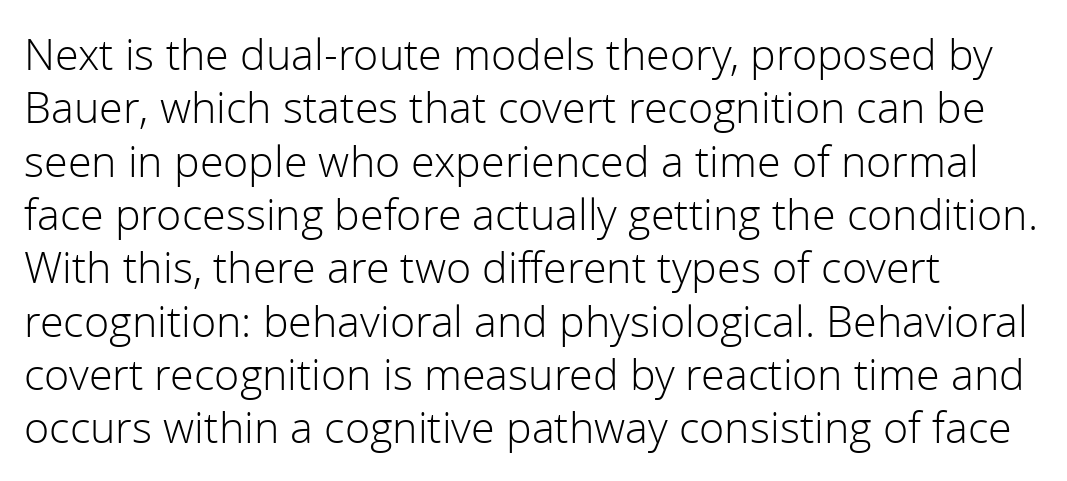
{"serif": "no", "italic": "no", "bold": "no", "weight": "light", "width": "normal", "stroke_contrast": "low", "x_height": "medium", "monospaced": "no", "underline": "no", "align": "left", "line_spacing_ratio": 1.24, "letter_spacing": "normal", "letter_spacing_em": 0.0, "glyph_px": 43}
